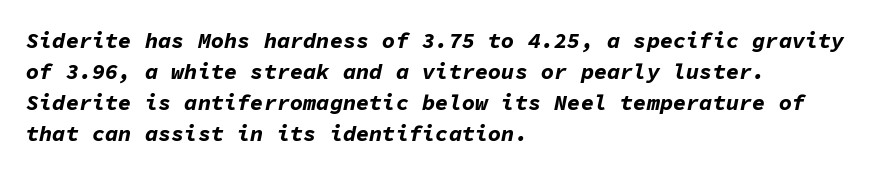
Q: Is the text bold? A: Yes.
Q: Is the text italic (slanted)? A: Yes, it leans right by about 11 degrees.
Q: Is the text underlined? A: No.
Q: How is the paragraph aligned? A: Left-aligned.
Q: Is the spacing between letters normal or unusually wide? A: Normal.
Q: Is the spacing between lines tight, normal or loose? A: Normal.
